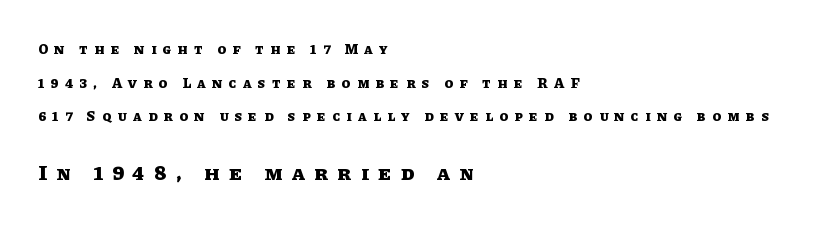
The lower block of text is set noticeably larger than the block above it. Reading down the column, the eye jumps a long way to each next line. Typeset ragged right — the left edge is the straight one. In terms of posture, this sample is upright.
